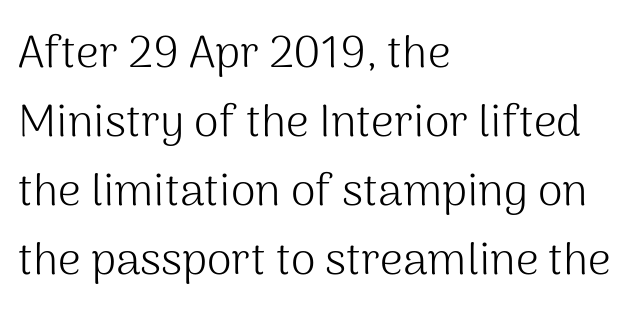
Q: Is the text bold? A: No.
Q: Is the text italic (slanted)? A: No, it is upright.
Q: Is the typeface a serif or a sans-serif typeface? A: Sans-serif.
Q: Is the text underlined? A: No.
Q: How is the paragraph aligned? A: Left-aligned.
Q: Is the spacing between letters normal or unusually wide? A: Normal.
Q: Is the spacing between lines tight, normal or loose? A: Normal.
Q: Width (condensed, normal, or wide)? A: Normal.
Q: Stroke contrast? A: Medium.
Q: x-height? A: Medium.
Q: Monospaced? A: No.
